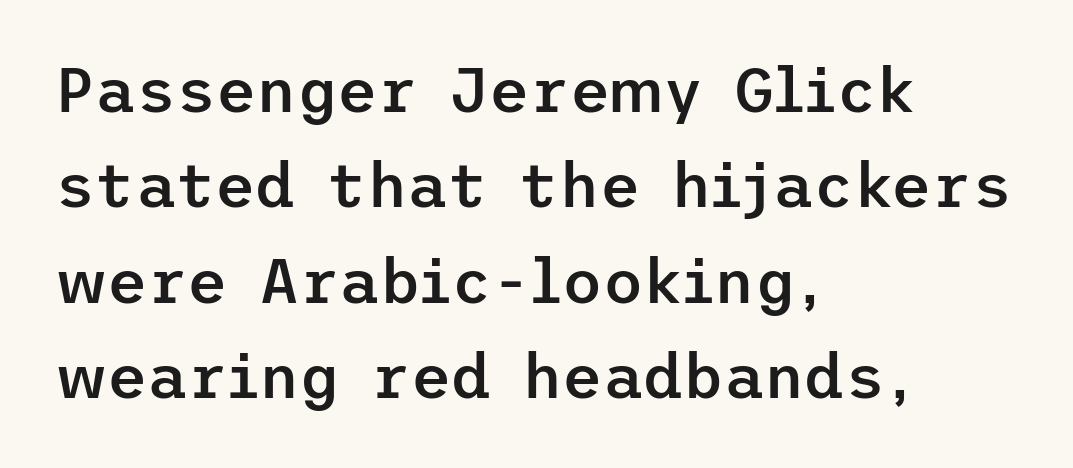
The horizontal fit of the characters is conventional and even. Stroke terminals: plain, sans-serif. Strokes here are thickened, but only to semibold level. Quick note: not italic, upright. Type without underlining. Horizontally, the lines are justified to the leading edge only.
